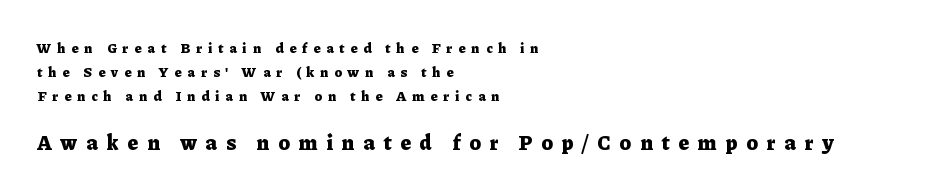
These lines were composed using upright roman letters. One-word summary of the alignment: left. Characters follow at a spacing far wider than the type designer built in. Emphasis by weight is at full strength: bold. The baseline area is clear.
